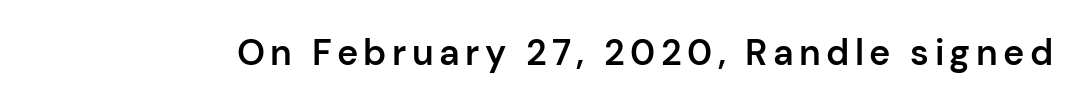
The image shows 36 px semibold sans-serif type, upright; set not underlined; low stroke contrast and a medium x-height.
